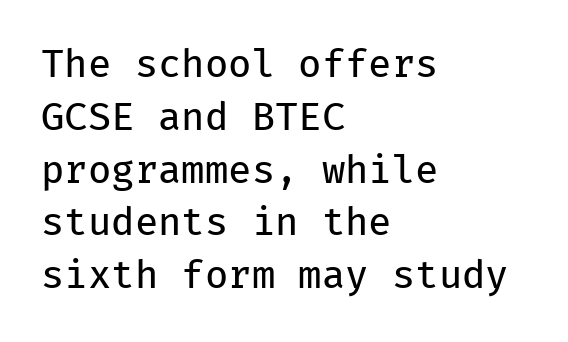
Each stroke keeps to a modest, everyday thickness or less. Every character here occupies the same horizontal width, giving the sample a typewriter-like rhythm. If you measured baseline to baseline, you'd find a middling distance. Look at the tracking — it's just the regular setting, nothing added. Rendered with straight, roman letterforms.
